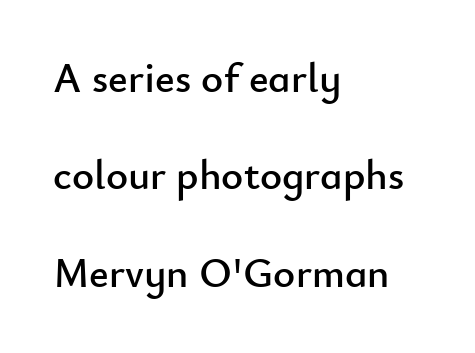
The rendering keeps characters at their native spacing. Nope, no serifs anywhere on these letters. Each row of text sits above clean, open space. The face used here is proportionally spaced, like ordinary book or web type.
